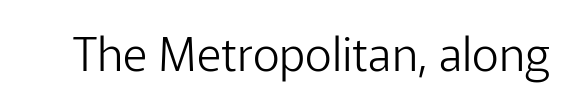
Q: Is the text bold? A: No.
Q: Is the text italic (slanted)? A: No, it is upright.
Q: Is the typeface a serif or a sans-serif typeface? A: Sans-serif.
Q: Is the text underlined? A: No.
Q: Is the spacing between letters normal or unusually wide? A: Normal.
Q: Width (condensed, normal, or wide)? A: Normal.
Q: Stroke contrast? A: Low.
Q: x-height? A: Medium.
Q: Monospaced? A: No.
